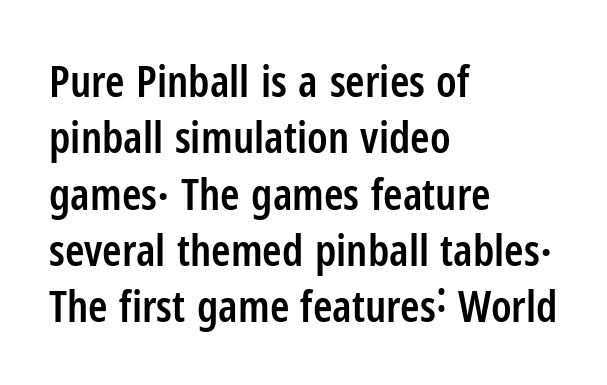
The image shows 44 px semibold, condensed sans-serif type, upright; set left-aligned, normal line spacing (1.28x), normal letter spacing, not underlined; low stroke contrast and a medium x-height.
